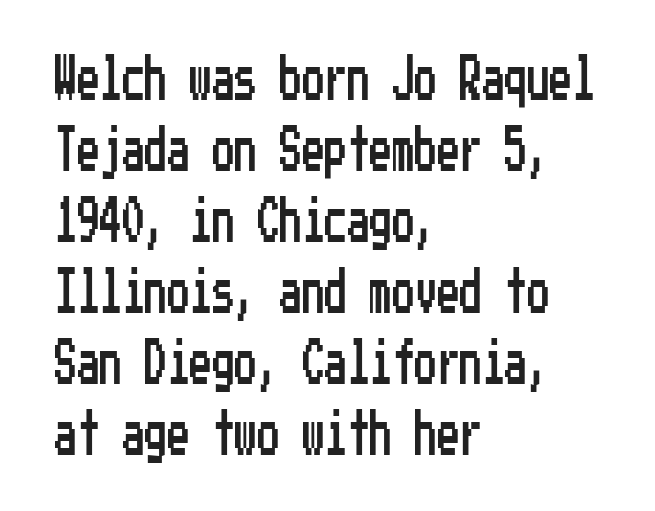
Default kerning and tracking; the words read as compact shapes. The string is rendered with underlining switched off. Nope, not italic — everything's standing straight. Casual observation: everything's shoved over to the left. Reading down the column, the eye jumps a familiar distance to each next line.
